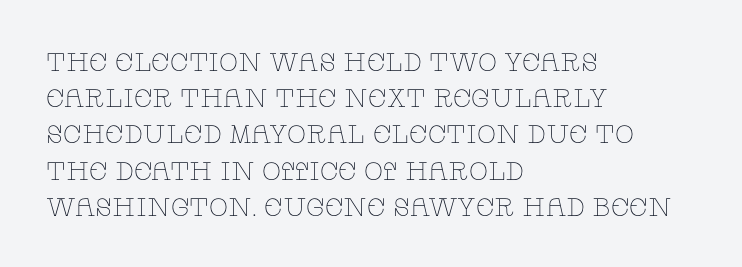
The cut favours lightness, reaching ordinary text weight at its darkest. Left-aligned paragraph, ragged on the right. There is no visible air inserted between adjacent glyphs. Has an underline been added? It has not. Upright lettering throughout. Leading matches the norm, producing a regular column.
